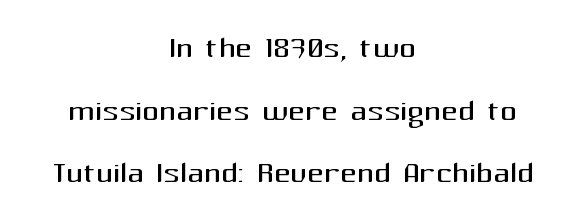
{"serif": "no", "italic": "no", "bold": "no", "weight": "regular", "width": "normal", "stroke_contrast": "medium", "x_height": "medium", "monospaced": "no", "underline": "no", "align": "center", "line_spacing": "normal", "line_spacing_ratio": 1.53, "letter_spacing": "normal", "letter_spacing_em": 0.0, "glyph_px": 41}
